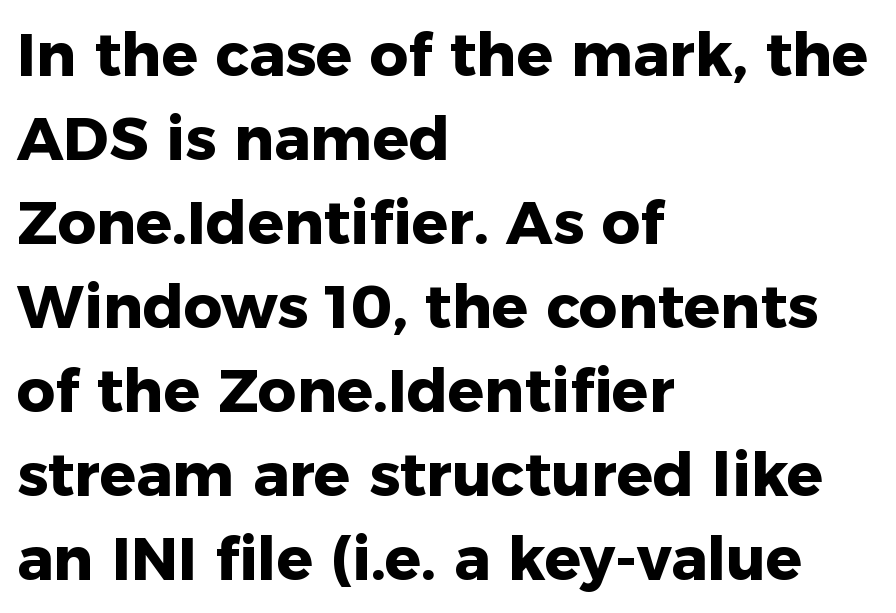
Q: Is the text bold? A: Yes.
Q: Is the text italic (slanted)? A: No, it is upright.
Q: Is the typeface a serif or a sans-serif typeface? A: Sans-serif.
Q: Is the text underlined? A: No.
Q: How is the paragraph aligned? A: Left-aligned.
Q: Is the spacing between letters normal or unusually wide? A: Normal.
Q: Is the spacing between lines tight, normal or loose? A: Normal.
Q: Width (condensed, normal, or wide)? A: Normal.
Q: Stroke contrast? A: Low.
Q: x-height? A: Medium.
Q: Monospaced? A: No.
